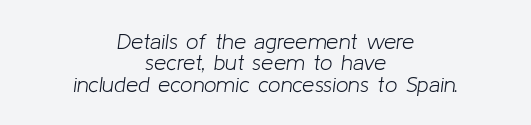
The image shows 22 px text type, italic (leaning right); set centered, tight line spacing (0.97x), normal letter spacing, not underlined.
